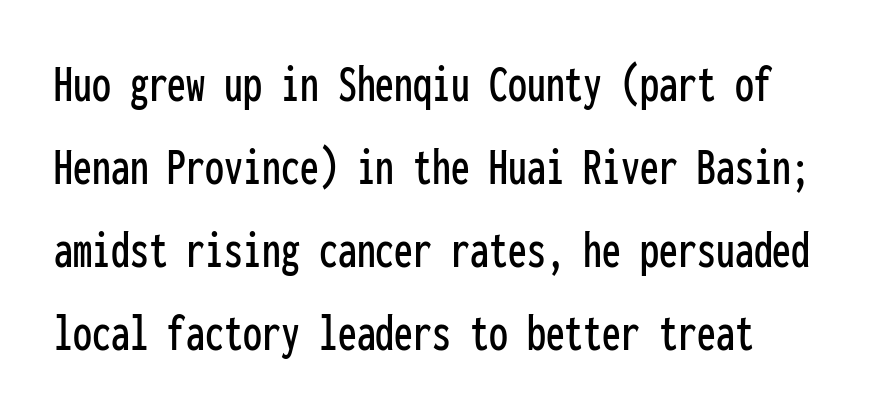
The image shows 54 px condensed sans-serif type, upright, monospaced; set left-aligned, normal line spacing (1.54x), normal letter spacing, not underlined; low stroke contrast and a medium x-height.
